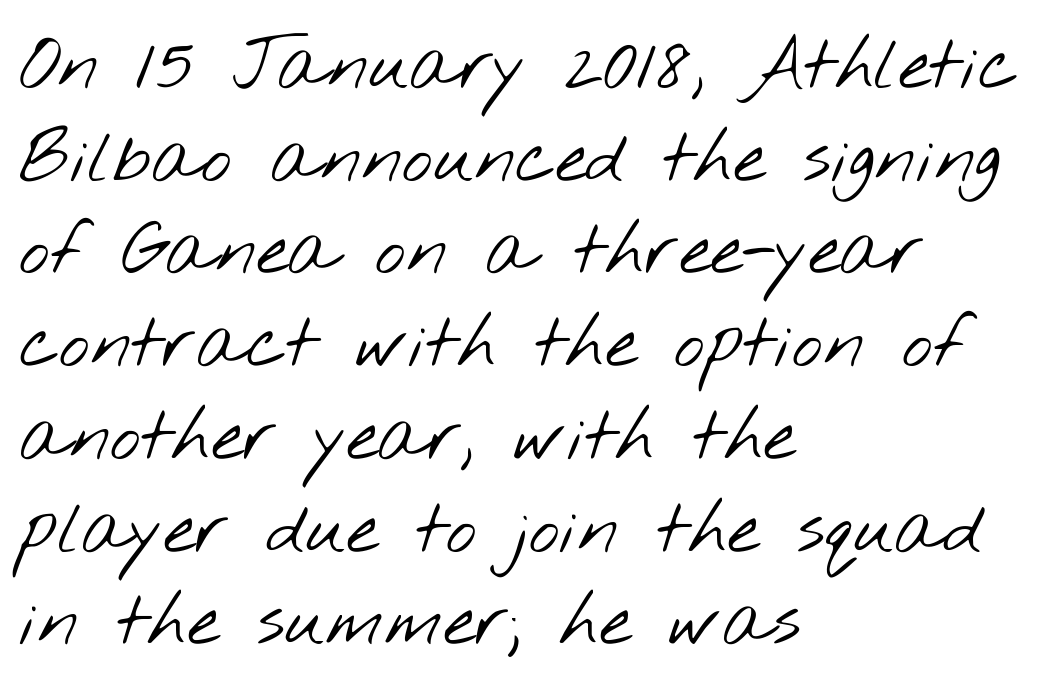
This sample has the flowing, uneven cadence of proportional lettering. Is this a sans? Yes — the strokes have no serifs. Regarding leading, the lines here are spaced in the standard way. This sample uses plain, unmodified letter spacing. Casual observation: everything's shoved over to the left.
